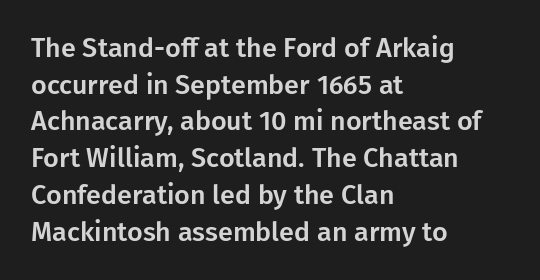
The image shows 27 px text type, upright; set left-aligned, normal line spacing (1.36x), normal letter spacing, not underlined.
